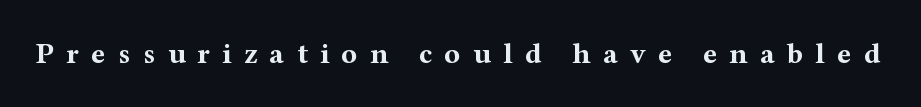
{"serif": "yes", "italic": "no", "bold": "yes", "weight": "bold", "width": "wide", "stroke_contrast": "medium", "x_height": "medium", "monospaced": "no", "underline": "no", "letter_spacing": "wide", "letter_spacing_em": 0.4, "glyph_px": 30}
